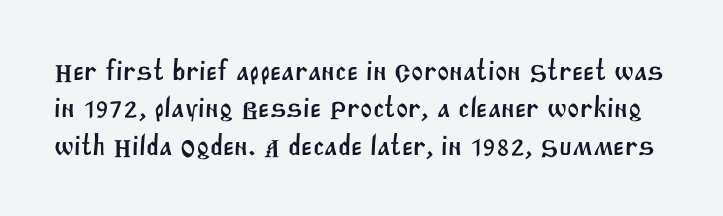
{"serif": "no", "width": "normal", "stroke_contrast": "medium", "x_height": "large", "monospaced": "no", "underline": "no", "line_spacing": "normal", "line_spacing_ratio": 1.29, "letter_spacing": "normal", "letter_spacing_em": 0.0, "glyph_px": 29}
